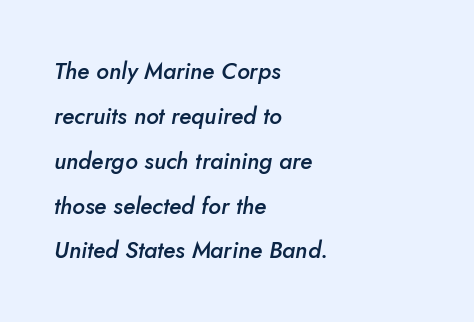
Q: Is the text bold? A: Semi-bold.
Q: Is the text italic (slanted)? A: Yes, it leans right by about 5 degrees.
Q: Is the text underlined? A: No.
Q: How is the paragraph aligned? A: Left-aligned.
Q: Is the spacing between letters normal or unusually wide? A: Normal.
Q: Is the spacing between lines tight, normal or loose? A: Loose.
